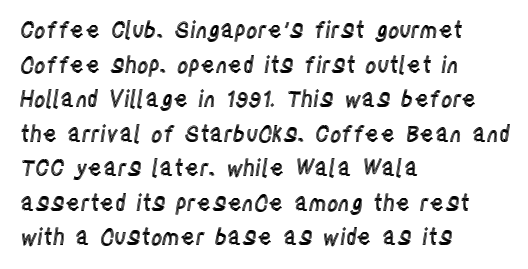
Q: Is the text italic (slanted)? A: Yes.
Q: Is the text underlined? A: No.
Q: How is the paragraph aligned? A: Left-aligned.
Q: Is the spacing between letters normal or unusually wide? A: Normal.
Q: Is the spacing between lines tight, normal or loose? A: Normal.
